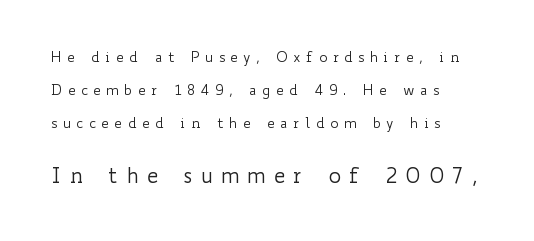
The image shows 21 px text type, upright; set loose line spacing (2.37x), unusually wide letter spacing (+0.37 em), not underlined; the second (bottom) block is 1.5x larger.
